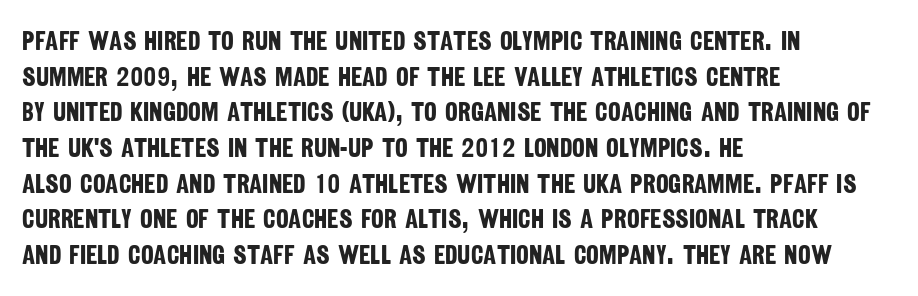
The image shows 27 px bold type; set left-aligned, normal line spacing (1.32x), normal letter spacing, not underlined.
